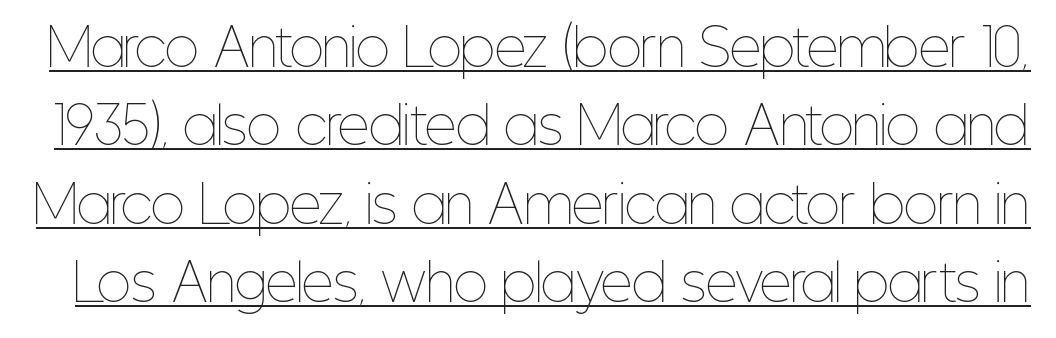
The image shows 50 px thin, condensed type, upright; set normal line spacing (1.57x), normal letter spacing, underlined; low stroke contrast and a medium x-height.
